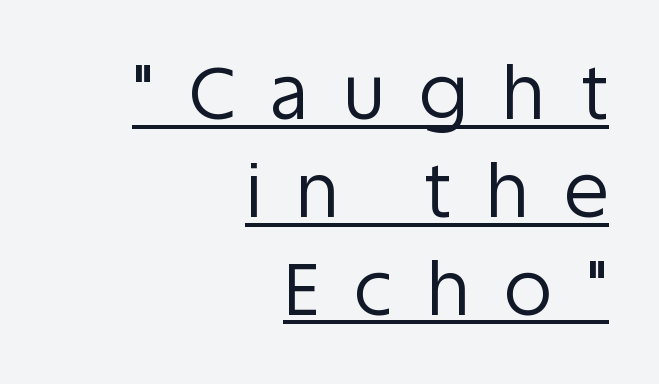
Looks like someone drew a line under every word here. Does the type have serifs? No, each stem ends abruptly. A flush-right, rag-left setting is used for this passage. Compared with typical paragraphs, the rows here are spaced about the same. Tracking value appears strongly positive — letters spread wide.
